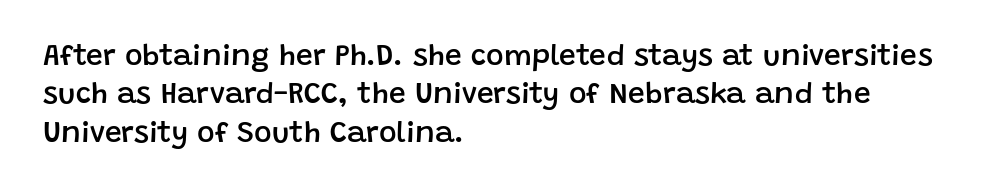
{"serif": "no", "italic": "no", "bold": "semi", "weight": "semibold", "width": "normal", "stroke_contrast": "low", "x_height": "large", "monospaced": "no", "underline": "no", "align": "left", "line_spacing": "normal", "line_spacing_ratio": 1.28, "letter_spacing": "normal", "letter_spacing_em": 0.0, "glyph_px": 30}
